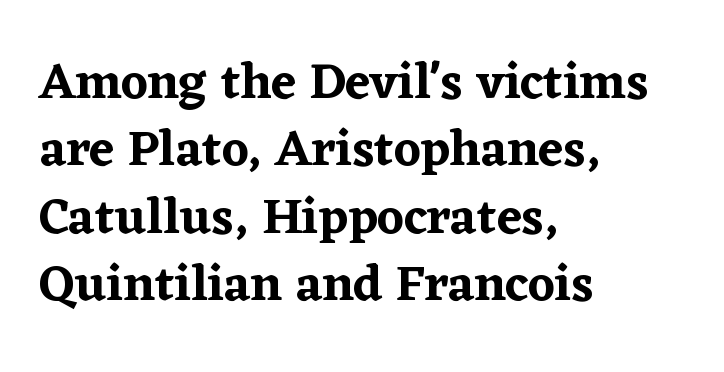
The image shows 51 px serif type, upright; set left-aligned, normal line spacing (1.32x), normal letter spacing, not underlined; low stroke contrast and a medium x-height.
